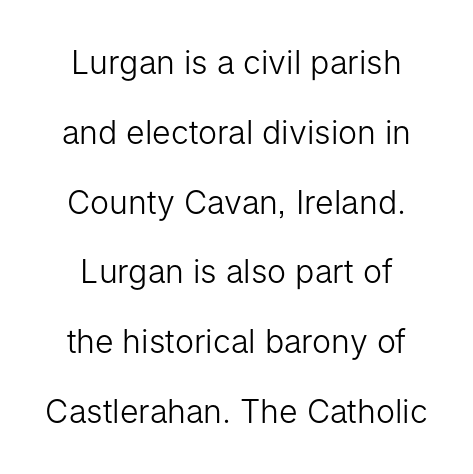
Q: Is the text bold? A: No.
Q: Is the text italic (slanted)? A: No, it is upright.
Q: Is the typeface a serif or a sans-serif typeface? A: Sans-serif.
Q: Is the text underlined? A: No.
Q: Is the spacing between letters normal or unusually wide? A: Normal.
Q: Is the spacing between lines tight, normal or loose? A: Loose.
Q: Width (condensed, normal, or wide)? A: Normal.
Q: Stroke contrast? A: Low.
Q: x-height? A: Medium.
Q: Monospaced? A: No.
